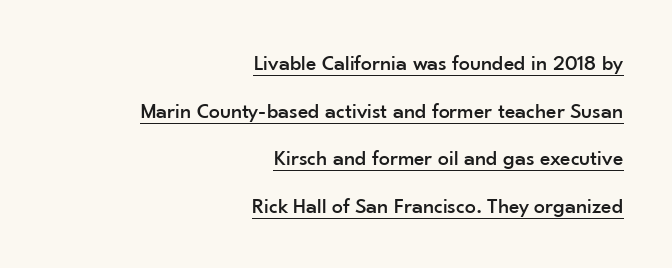
The image shows 22 px text type, upright; set right-aligned, loose line spacing (2.16x), normal letter spacing, underlined.
